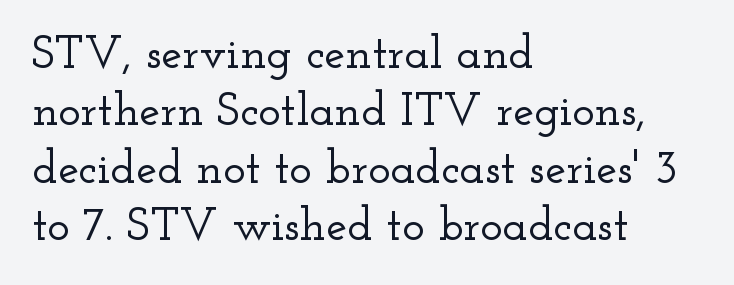
The image shows 47 px wide serif type, upright; set left-aligned, line spacing 1.22x, normal letter spacing, not underlined; low stroke contrast and a small x-height.
